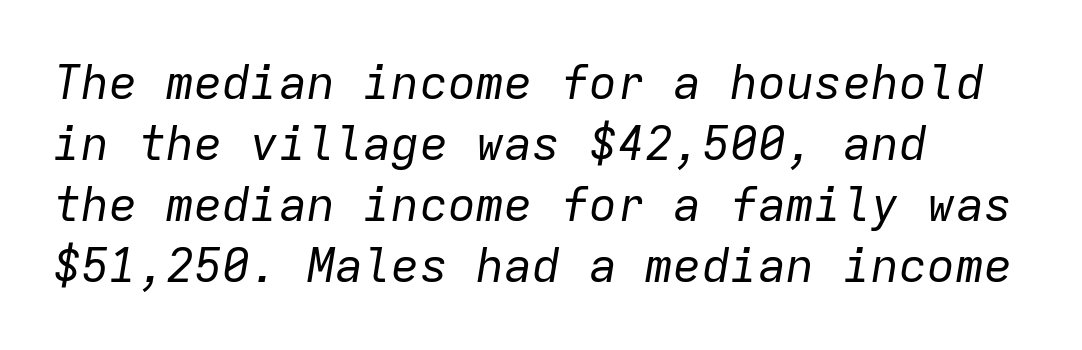
Just letters on the line, the space beneath them empty. The compositor pushed each line to the left boundary. Tall strokes in this sample are angled rather than plumb. The weight would be labelled regular, book, light, or lighter still. Rows of type keep a routine distance in the vertical direction. Think of a typewriter: that constant character pitch is what you see here.
